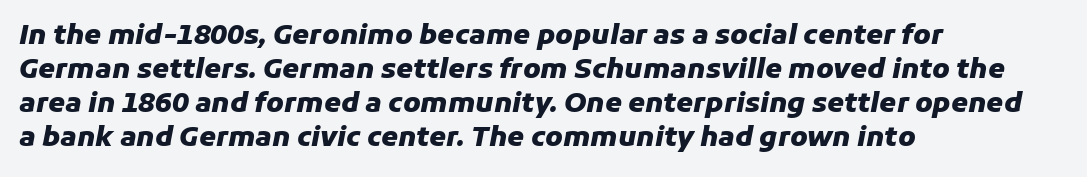
The image shows 27 px bold type, italic (leaning right); set left-aligned, normal line spacing (1.26x), normal letter spacing, not underlined.
